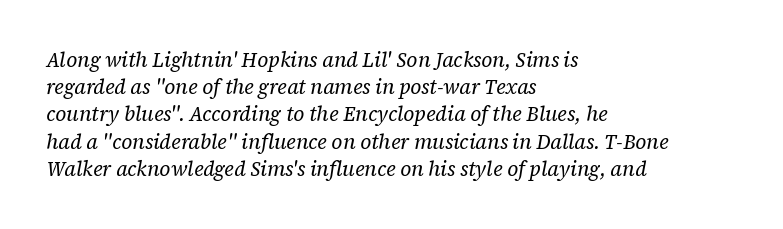
Q: Is the text bold? A: No.
Q: Is the text italic (slanted)? A: Yes, it leans right by about 12 degrees.
Q: Is the text underlined? A: No.
Q: How is the paragraph aligned? A: Left-aligned.
Q: Is the spacing between letters normal or unusually wide? A: Normal.
Q: Is the spacing between lines tight, normal or loose? A: Normal.
